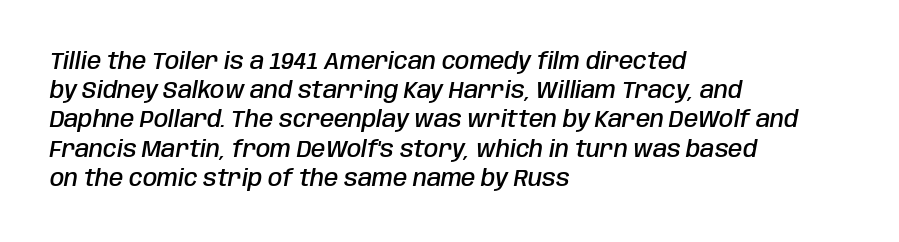
{"italic": "yes", "lean": "right", "slant_degrees": 10, "bold": "semi", "underline": "no", "align": "left", "line_spacing": "normal", "line_spacing_ratio": 1.27, "letter_spacing": "normal", "letter_spacing_em": 0.0, "glyph_px": 23}
